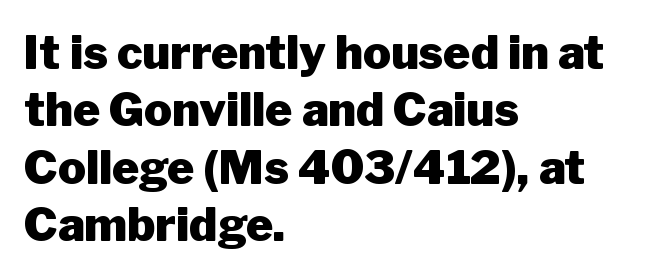
Short note: letters normally spaced. Set as a true bold cut, around the 700 mark. Tall strokes in this sample are plumb rather than angled. The gap between lines stays unmarked. Typographically, this falls in the sans-serif category.
